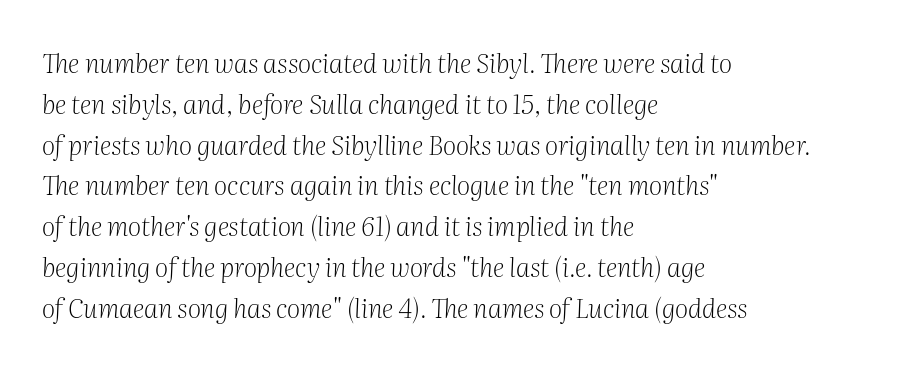
{"italic": "yes", "lean": "right", "slant_degrees": 2, "bold": "no", "underline": "no", "align": "left", "line_spacing": "normal", "line_spacing_ratio": 1.57, "letter_spacing": "normal", "letter_spacing_em": 0.0, "glyph_px": 26}
